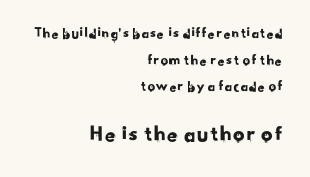
Compare the two chunks: the lower has the greater cap height. The space directly below the letters is spotless. One-word summary of the alignment: right. Compared with typical body copy, the letter spacing here is the same.
